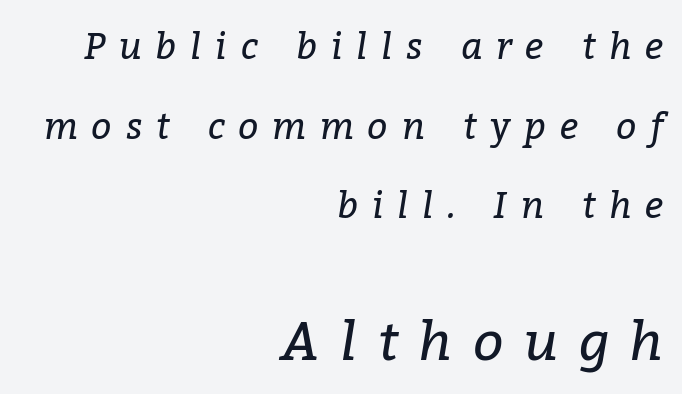
The image shows 54 px regular-weight serif type, italic (leaning right); set right-aligned, loose line spacing (2.21x), unusually wide letter spacing (+0.38 em), not underlined; the second (bottom) block is 1.5x larger; low stroke contrast and a medium x-height.
